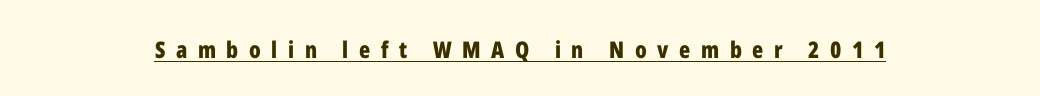
Students, note that the glyphs here are deliberately spaced far apart. Both edges are ragged and mirror each other, which tells us the setting is centered. The passage shown is underscored from start to finish. In terms of weight, the rendering is a true, heavy bold.
